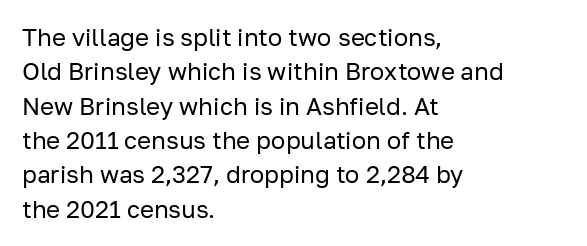
Q: Is the text bold? A: No.
Q: Is the text italic (slanted)? A: No, it is upright.
Q: Is the text underlined? A: No.
Q: How is the paragraph aligned? A: Left-aligned.
Q: Is the spacing between letters normal or unusually wide? A: Normal.
Q: Is the spacing between lines tight, normal or loose? A: Normal.
